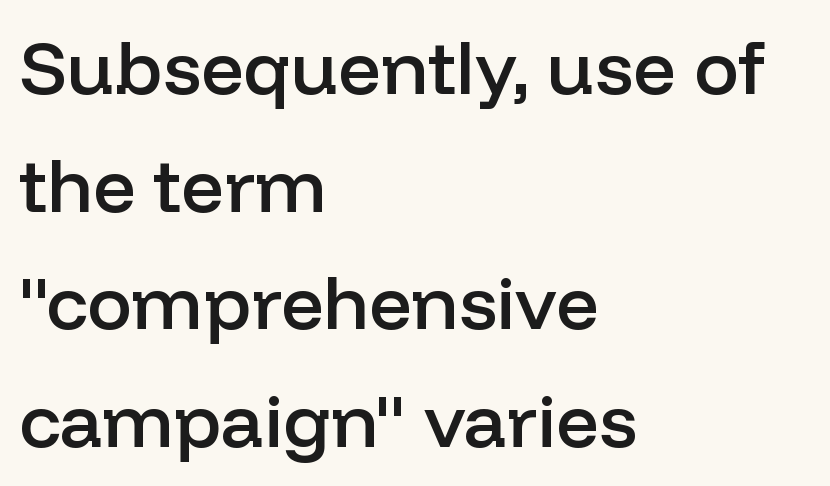
Q: Is the text bold? A: Semi-bold.
Q: Is the text italic (slanted)? A: No, it is upright.
Q: Is the typeface a serif or a sans-serif typeface? A: Sans-serif.
Q: Is the text underlined? A: No.
Q: How is the paragraph aligned? A: Left-aligned.
Q: Is the spacing between letters normal or unusually wide? A: Normal.
Q: Is the spacing between lines tight, normal or loose? A: Normal.
Q: Width (condensed, normal, or wide)? A: Normal.
Q: Stroke contrast? A: Low.
Q: x-height? A: Medium.
Q: Monospaced? A: No.
